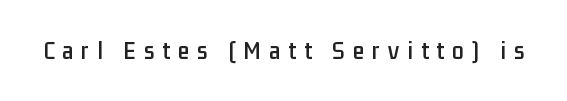
{"italic": "no", "underline": "no", "letter_spacing": "wide", "letter_spacing_em": 0.31, "glyph_px": 26}
